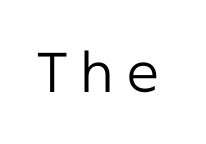
Q: Is the text bold? A: No.
Q: Is the text italic (slanted)? A: No, it is upright.
Q: Is the typeface a serif or a sans-serif typeface? A: Sans-serif.
Q: Is the text underlined? A: No.
Q: Is the spacing between letters normal or unusually wide? A: Unusually wide.
Q: Width (condensed, normal, or wide)? A: Normal.
Q: Stroke contrast? A: Low.
Q: x-height? A: Medium.
Q: Monospaced? A: No.
